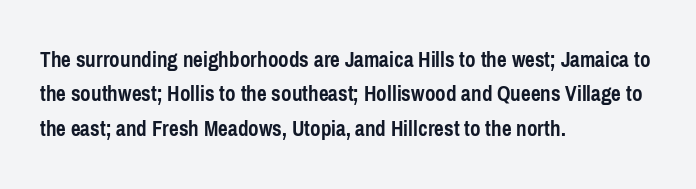
The image shows 23 px bold type, upright; set left-aligned, normal line spacing (1.49x), normal letter spacing, not underlined.
